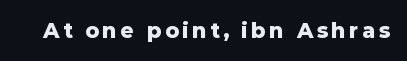
The image shows 21 px bold type, upright; set not underlined.
